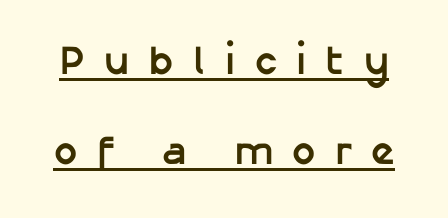
{"serif": "no", "italic": "no", "bold": "yes", "weight": "semibold", "width": "normal", "stroke_contrast": "low", "x_height": "medium", "monospaced": "no", "underline": "yes", "line_spacing": "loose", "line_spacing_ratio": 2.19, "letter_spacing": "wide", "letter_spacing_em": 0.46, "glyph_px": 41}
